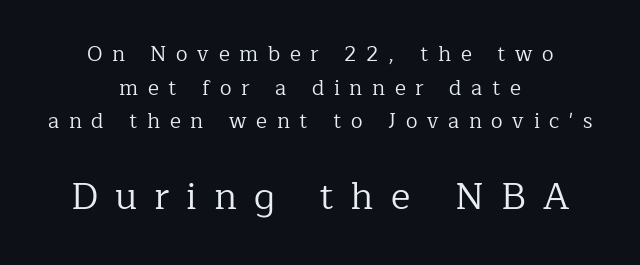
The image shows 37 px regular-weight serif type, upright; set centered, normal line spacing (1.6x), unusually wide letter spacing (+0.46 em), not underlined; the second (bottom) block is 1.76x larger; low stroke contrast and a medium x-height.
